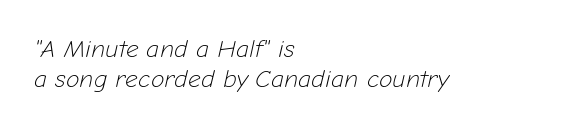
Style check: oblique. The specimen omits any rule beneath the text block's lines. On a weight scale, this lands at 450 or below. The compositor pushed each line to the left boundary.
